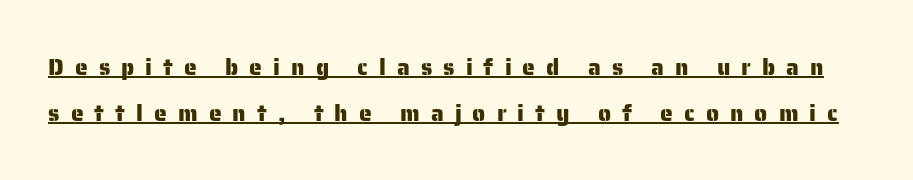
The type sits square on the baseline with zero lean. The space between consecutive lines is lavish. The sample's only ornament is a line tracing under the words. Glyph-to-glyph distance is far greater than everyday printed text.
